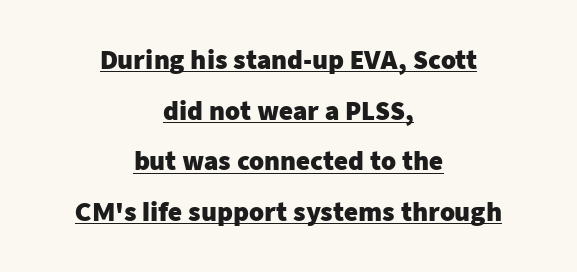
Q: Is the text bold? A: Yes.
Q: Is the text italic (slanted)? A: No, it is upright.
Q: Is the text underlined? A: Yes.
Q: How is the paragraph aligned? A: Centered.
Q: Is the spacing between letters normal or unusually wide? A: Normal.
Q: Is the spacing between lines tight, normal or loose? A: Loose.
